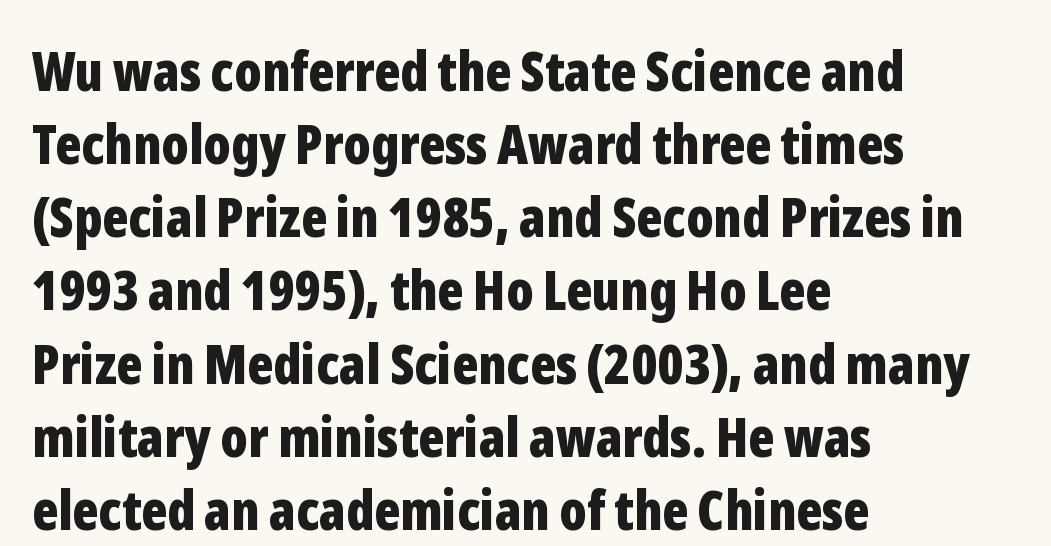
Notice how the passage keeps a crisp vertical edge on the left only. Compared with typical paragraphs, the rows here are spaced about the same. These lines are rendered in a variable-pitch font. Nope, no serifs anywhere on these letters. Words float on clear page, feet unadorned. Each glyph is drawn with heavy, bold strokes.
